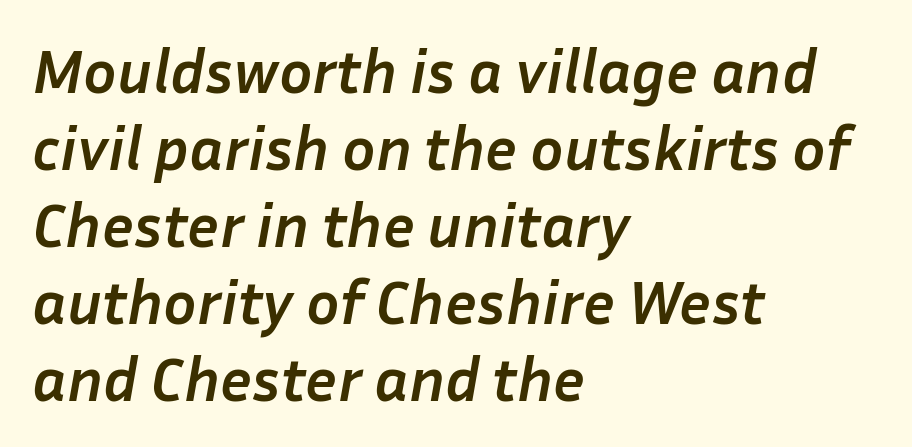
The image shows 62 px semibold type, italic (leaning right); set left-aligned, line spacing 1.24x, normal letter spacing, not underlined; low stroke contrast and a medium x-height.
